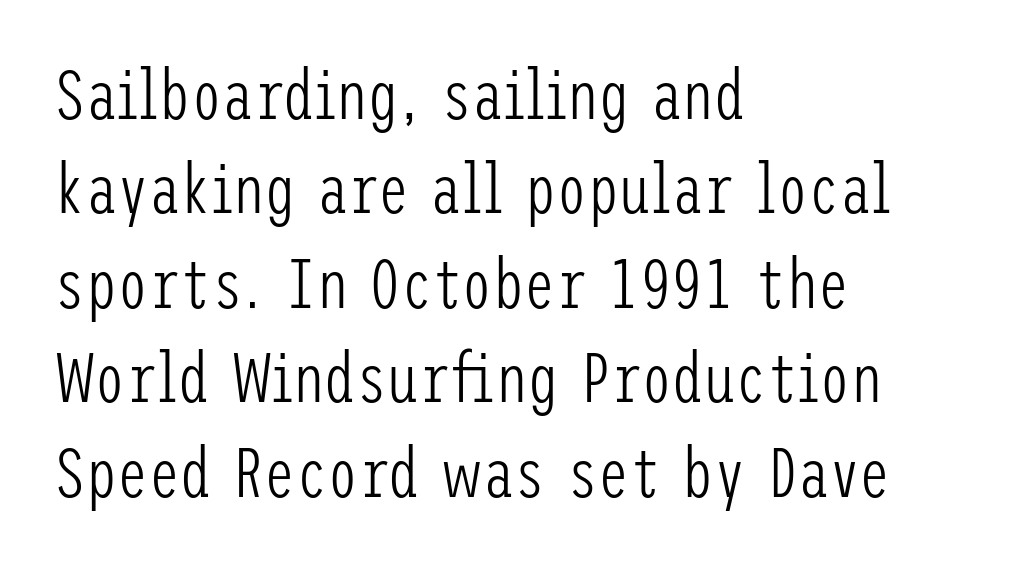
Q: Is the text bold? A: No.
Q: Is the text italic (slanted)? A: No, it is upright.
Q: Is the typeface a serif or a sans-serif typeface? A: Sans-serif.
Q: Is the text underlined? A: No.
Q: How is the paragraph aligned? A: Left-aligned.
Q: Is the spacing between letters normal or unusually wide? A: Normal.
Q: Is the spacing between lines tight, normal or loose? A: Normal.
Q: Width (condensed, normal, or wide)? A: Condensed.
Q: Stroke contrast? A: Low.
Q: x-height? A: Medium.
